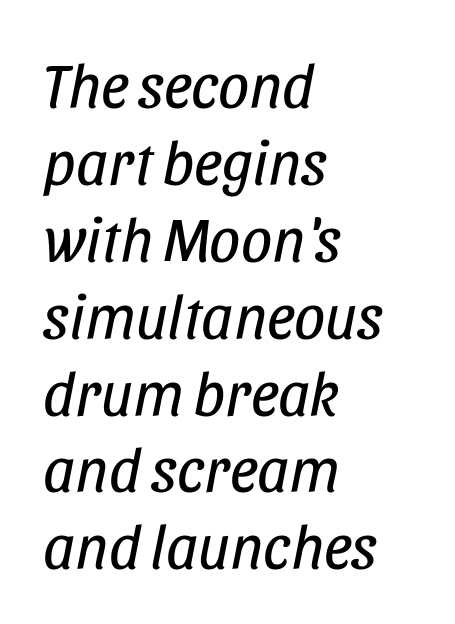
Summary of weight: not heavy and not bold. Tracking here is standard; glyphs follow each other at the usual distance. The rendering applies a slant to the glyphs. Plain, unruled lines of type. A student would call this left alignment; a typographer would say flush left, rag right. Do the characters align in a grid? No, the font is proportional.
